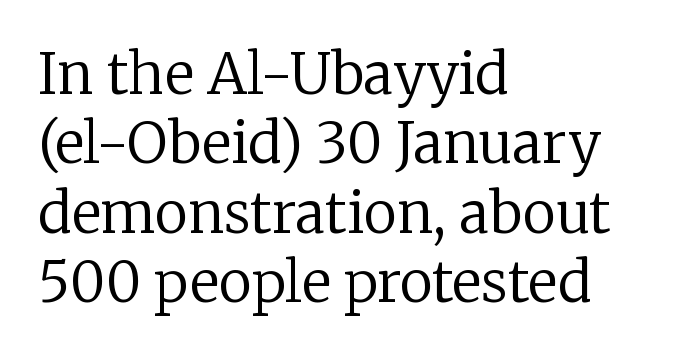
{"serif": "yes", "italic": "no", "bold": "no", "weight": "regular", "width": "normal", "stroke_contrast": "low", "x_height": "medium", "monospaced": "no", "underline": "no", "align": "left", "line_spacing_ratio": 1.24, "letter_spacing": "normal", "letter_spacing_em": 0.0, "glyph_px": 56}
